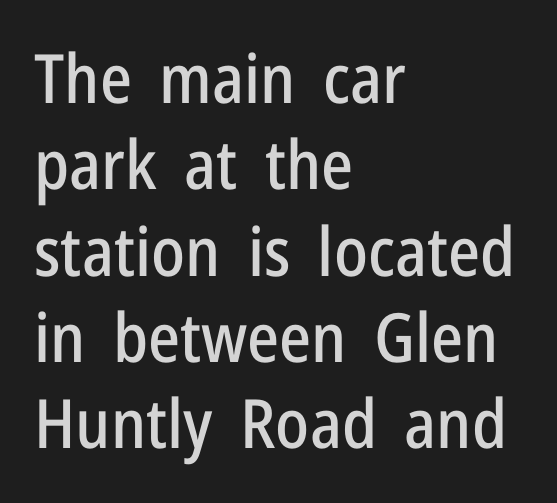
Varying glyph widths throughout — classic text-font behaviour. The text block is weighted toward the left margin, trailing off unevenly rightward. A typesetter would call this zero additional tracking. Are there feet on the stems? There aren't — it's a sans. The font's upright variant was chosen for this text. A clean baseline with only descenders dipping below it.
